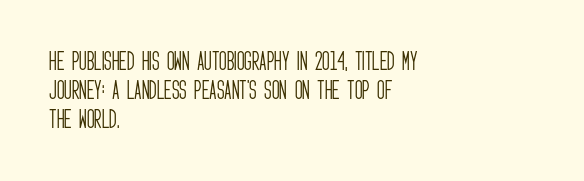
The image shows 21 px text type, upright; set left-aligned, normal line spacing (1.39x), normal letter spacing, not underlined.
